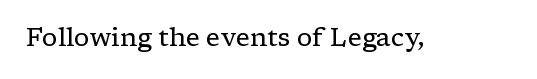
{"italic": "no", "bold": "no", "underline": "no", "letter_spacing": "normal", "letter_spacing_em": 0.0, "glyph_px": 26}
